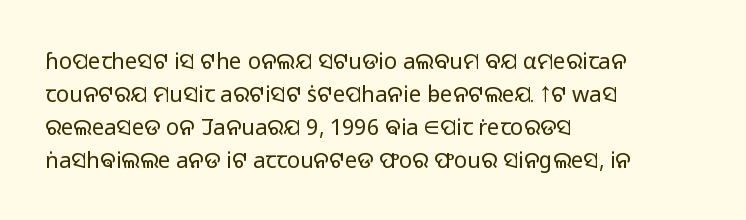
The image shows 22 px text type, upright; set left-aligned, normal line spacing (1.5x), normal letter spacing, not underlined.
